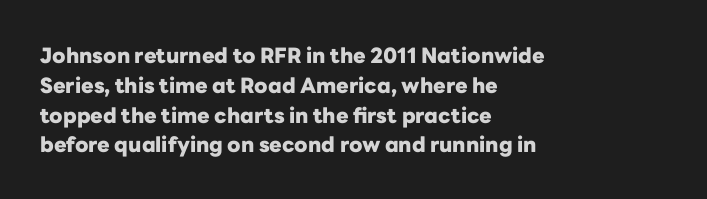
{"italic": "no", "bold": "yes", "underline": "no", "align": "left", "line_spacing": "normal", "line_spacing_ratio": 1.42, "letter_spacing": "normal", "letter_spacing_em": 0.0, "glyph_px": 21}
